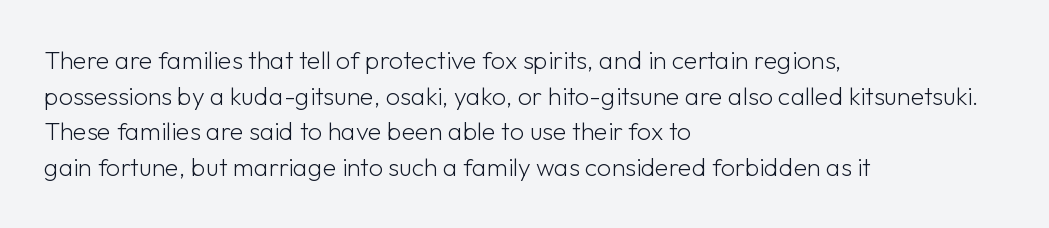
{"italic": "no", "bold": "no", "underline": "no", "align": "left", "line_spacing": "normal", "line_spacing_ratio": 1.43, "letter_spacing": "normal", "letter_spacing_em": 0.0, "glyph_px": 25}
